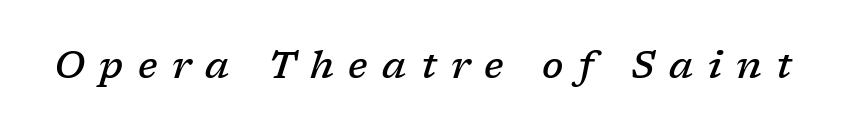
The image shows 38 px semibold serif type, italic (leaning right); set unusually wide letter spacing (+0.38 em), not underlined; low stroke contrast and a medium x-height.
